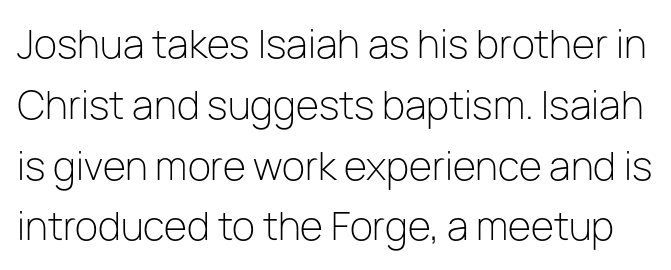
{"serif": "no", "italic": "no", "bold": "no", "weight": "light", "width": "normal", "stroke_contrast": "low", "x_height": "medium", "monospaced": "no", "underline": "no", "line_spacing": "normal", "line_spacing_ratio": 1.6, "letter_spacing": "normal", "letter_spacing_em": 0.0, "glyph_px": 38}
